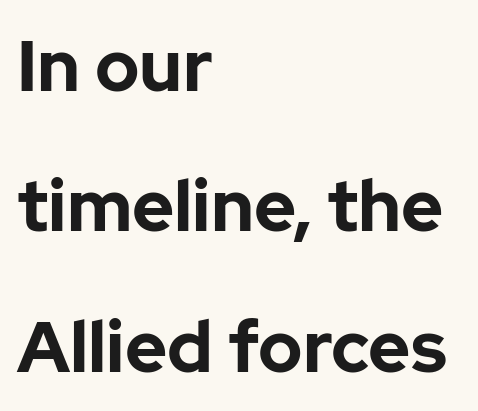
The image shows 72 px bold sans-serif type, upright; set left-aligned, loose line spacing (1.95x), normal letter spacing, not underlined; low stroke contrast and a medium x-height.
